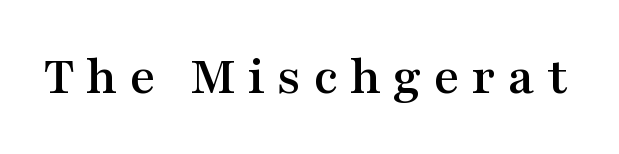
Q: Is the text italic (slanted)? A: No, it is upright.
Q: Is the typeface a serif or a sans-serif typeface? A: Serif.
Q: Is the text underlined? A: No.
Q: Is the spacing between letters normal or unusually wide? A: Unusually wide.
Q: Width (condensed, normal, or wide)? A: Wide.
Q: Stroke contrast? A: Medium.
Q: x-height? A: Medium.
Q: Monospaced? A: No.
